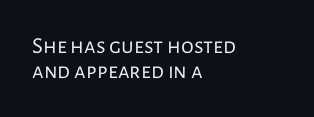
{"italic": "no", "bold": "no", "underline": "no", "align": "left", "line_spacing": "tight", "line_spacing_ratio": 1.07, "letter_spacing": "normal", "letter_spacing_em": 0.0, "glyph_px": 23}
